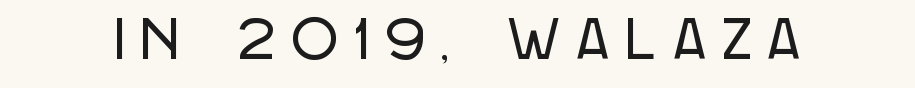
{"serif": "no", "italic": "no", "width": "condensed", "stroke_contrast": "low", "x_height": "large", "monospaced": "no", "underline": "no", "letter_spacing": "wide", "letter_spacing_em": 0.33, "glyph_px": 51}
